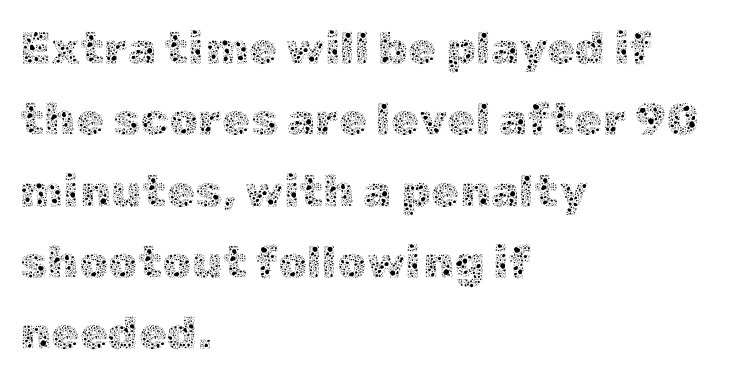
{"italic": "no", "bold": "no", "weight": "thin", "width": "normal", "x_height": "medium", "monospaced": "no", "underline": "no", "align": "left", "line_spacing": "normal", "line_spacing_ratio": 1.55, "letter_spacing": "normal", "letter_spacing_em": 0.0, "glyph_px": 46}
